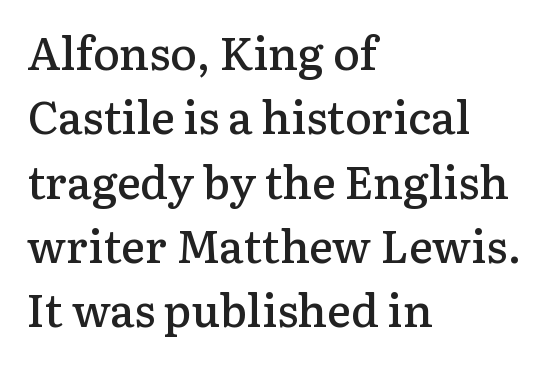
{"serif": "yes", "italic": "no", "bold": "semi", "weight": "semibold", "width": "normal", "stroke_contrast": "low", "x_height": "medium", "monospaced": "no", "underline": "no", "align": "left", "line_spacing": "normal", "line_spacing_ratio": 1.43, "letter_spacing": "normal", "letter_spacing_em": 0.0, "glyph_px": 45}
